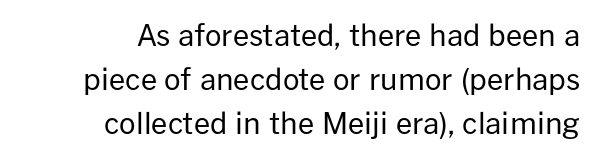
These lines are set flush right with a ragged left edge. Here the designer chose a conventional face with non-uniform glyph widths. The font family rendered here belongs to the sans-serif group. Posture: upright roman. Interline gaps are of average width in this sample.
